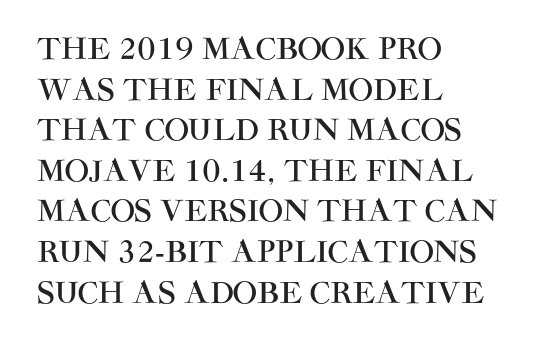
The image shows 29 px sans-serif type, upright; set left-aligned, normal line spacing (1.4x), normal letter spacing, not underlined; high stroke contrast and a large x-height.
